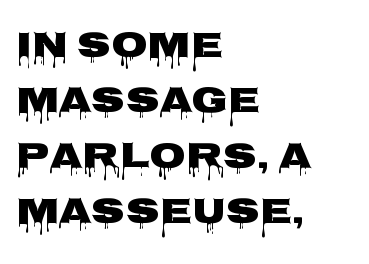
{"serif": "no", "italic": "no", "width": "wide", "stroke_contrast": "low", "x_height": "large", "monospaced": "no", "underline": "no", "align": "left", "line_spacing": "normal", "line_spacing_ratio": 1.5, "letter_spacing": "normal", "letter_spacing_em": 0.0, "glyph_px": 37}
